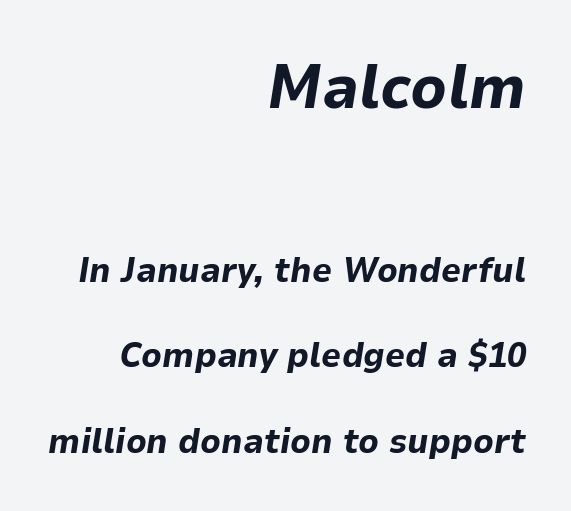
{"italic": "yes", "lean": "right", "slant_degrees": 9, "bold": "yes", "weight": "bold", "width": "normal", "stroke_contrast": "low", "x_height": "medium", "monospaced": "no", "underline": "no", "align": "right", "line_spacing": "loose", "line_spacing_ratio": 2.44, "letter_spacing": "normal", "letter_spacing_em": 0.0, "larger_block": "first", "size_ratio": 1.77, "glyph_px": 62}
